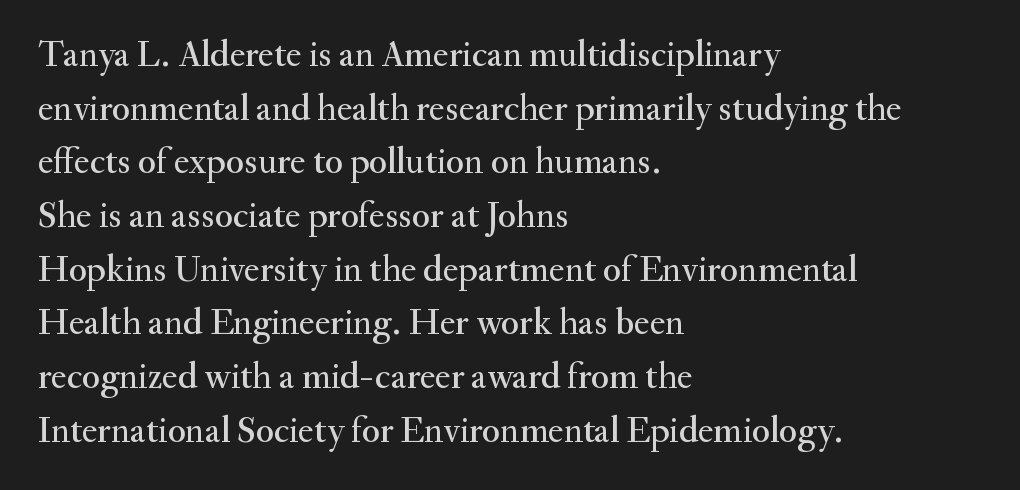
{"serif": "yes", "italic": "no", "width": "normal", "stroke_contrast": "medium", "x_height": "small", "monospaced": "no", "underline": "no", "align": "left", "line_spacing": "normal", "line_spacing_ratio": 1.45, "letter_spacing": "normal", "letter_spacing_em": 0.0, "glyph_px": 37}
